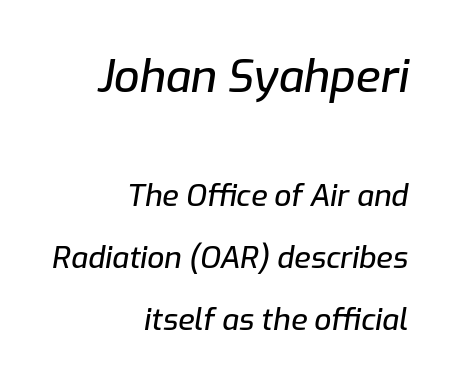
{"italic": "yes", "lean": "right", "slant_degrees": 9, "width": "normal", "stroke_contrast": "low", "x_height": "medium", "monospaced": "no", "underline": "no", "align": "right", "line_spacing": "loose", "line_spacing_ratio": 2.07, "letter_spacing": "normal", "letter_spacing_em": 0.0, "larger_block": "first", "size_ratio": 1.5, "glyph_px": 45}
